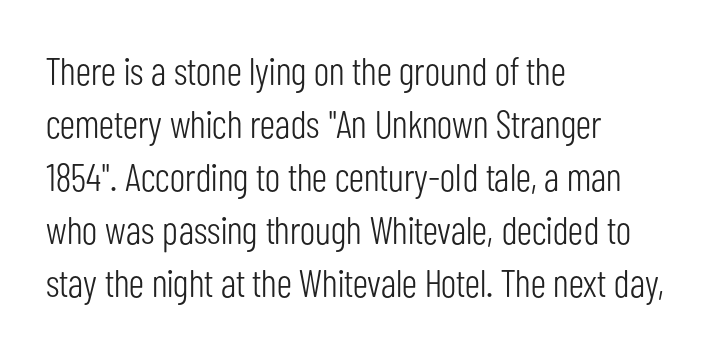
Q: Is the text bold? A: No.
Q: Is the text italic (slanted)? A: No, it is upright.
Q: Is the typeface a serif or a sans-serif typeface? A: Sans-serif.
Q: Is the text underlined? A: No.
Q: How is the paragraph aligned? A: Left-aligned.
Q: Is the spacing between letters normal or unusually wide? A: Normal.
Q: Is the spacing between lines tight, normal or loose? A: Normal.
Q: Width (condensed, normal, or wide)? A: Condensed.
Q: Stroke contrast? A: Low.
Q: x-height? A: Medium.
Q: Monospaced? A: No.
